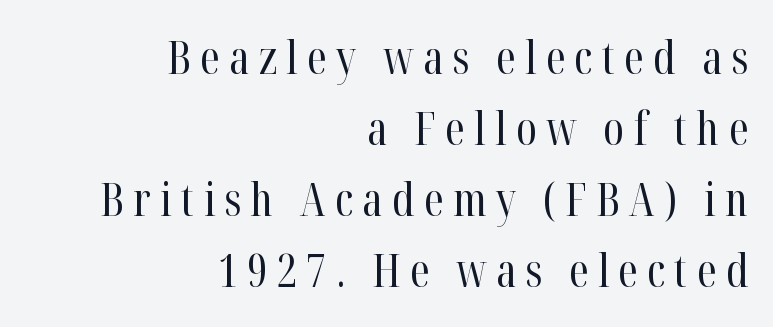
Does the type have serifs? Yes, each stem ends in a small foot. Characters follow at a spacing far wider than the type designer built in. Normally led — the rows are evenly, conventionally spaced. The strip under each line holds only bare page.
